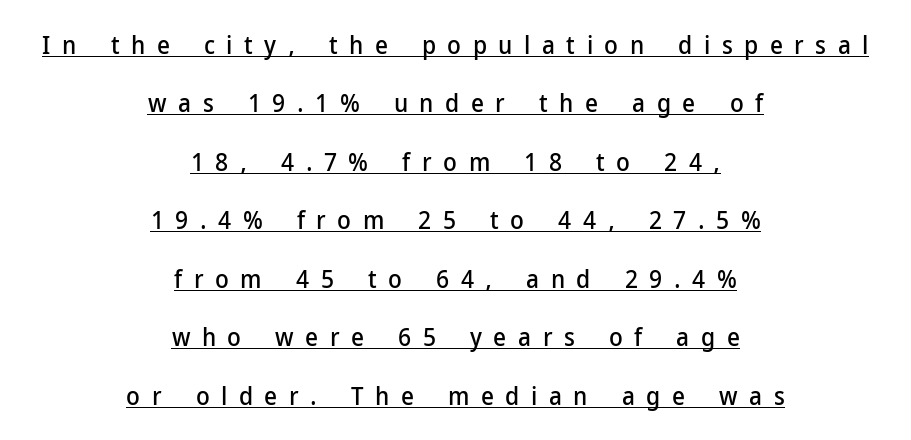
Q: Is the text italic (slanted)? A: No, it is upright.
Q: Is the text underlined? A: Yes.
Q: How is the paragraph aligned? A: Centered.
Q: Is the spacing between letters normal or unusually wide? A: Unusually wide.
Q: Is the spacing between lines tight, normal or loose? A: Loose.
